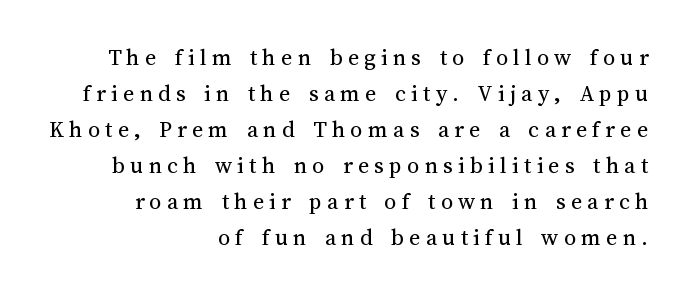
Q: Is the text bold? A: No.
Q: Is the text italic (slanted)? A: No, it is upright.
Q: Is the text underlined? A: No.
Q: How is the paragraph aligned? A: Right-aligned.
Q: Is the spacing between letters normal or unusually wide? A: Unusually wide.
Q: Is the spacing between lines tight, normal or loose? A: Normal.
